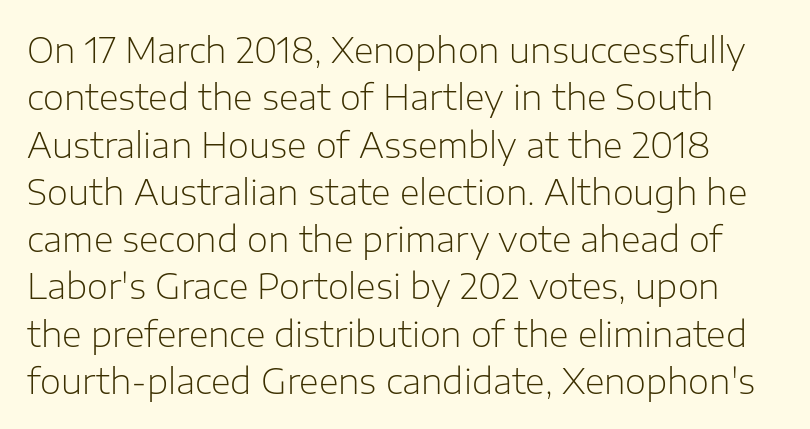
{"serif": "no", "italic": "no", "bold": "no", "weight": "light", "width": "normal", "stroke_contrast": "low", "x_height": "medium", "monospaced": "no", "underline": "no", "line_spacing": "normal", "line_spacing_ratio": 1.39, "letter_spacing": "normal", "letter_spacing_em": 0.0, "glyph_px": 34}
